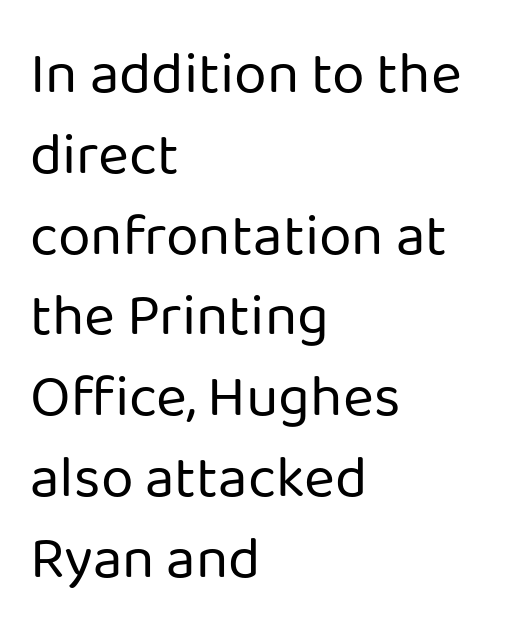
The image shows 59 px regular-weight sans-serif type, upright; set left-aligned, normal line spacing (1.37x), normal letter spacing, not underlined; low stroke contrast and a medium x-height.
